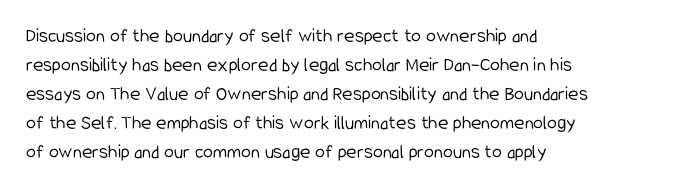
{"italic": "no", "bold": "no", "underline": "no", "align": "left", "line_spacing": "normal", "line_spacing_ratio": 1.45, "letter_spacing": "normal", "letter_spacing_em": 0.0, "glyph_px": 20}
